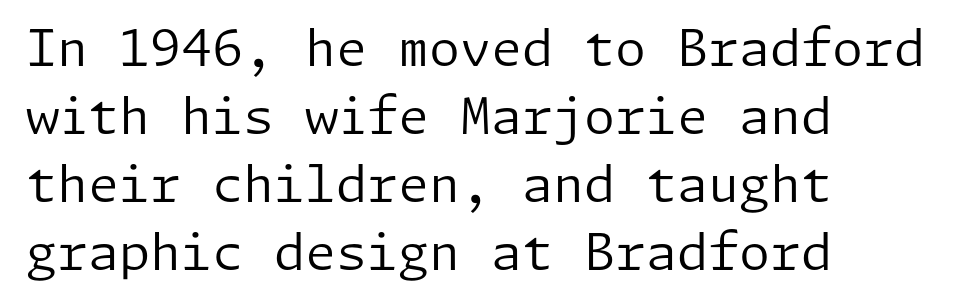
Q: Is the text bold? A: No.
Q: Is the text italic (slanted)? A: No, it is upright.
Q: Is the typeface a serif or a sans-serif typeface? A: Sans-serif.
Q: Is the text underlined? A: No.
Q: How is the paragraph aligned? A: Left-aligned.
Q: Is the spacing between letters normal or unusually wide? A: Normal.
Q: Is the spacing between lines tight, normal or loose? A: Normal.
Q: Width (condensed, normal, or wide)? A: Normal.
Q: Stroke contrast? A: Low.
Q: x-height? A: Medium.
